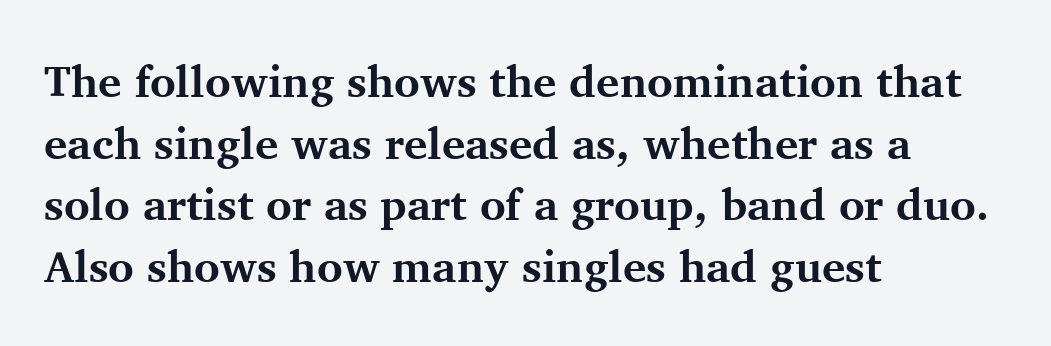
The image shows 44 px bold serif type, upright; set left-aligned, normal line spacing (1.4x), normal letter spacing, not underlined; medium stroke contrast and a medium x-height.
